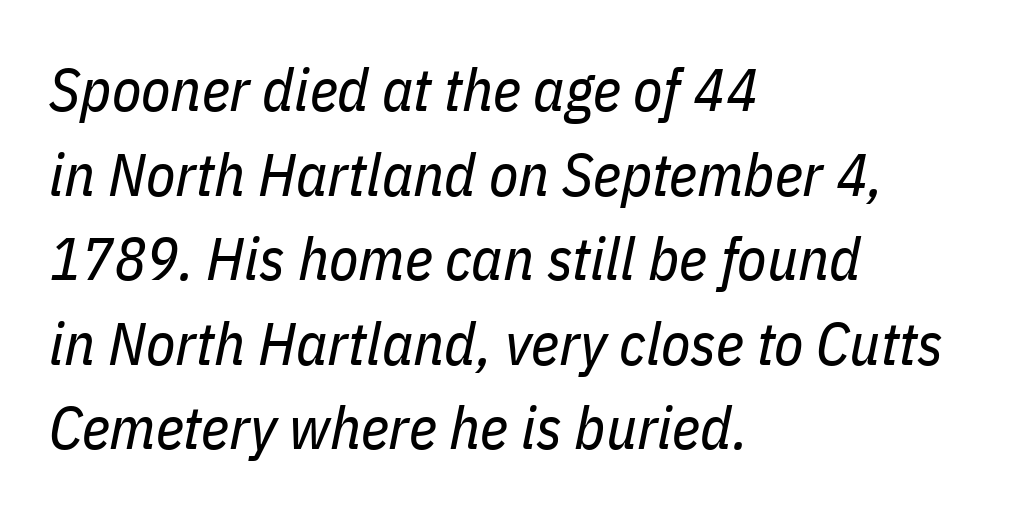
Compared with typical body copy, the letter spacing here is the same. Do the characters align in a grid? No, the font is proportional. Rows of type keep a routine distance in the vertical direction. A classic flush-left, rag-right setting is used for this passage. The face looks like a standard text weight, possibly lighter.
